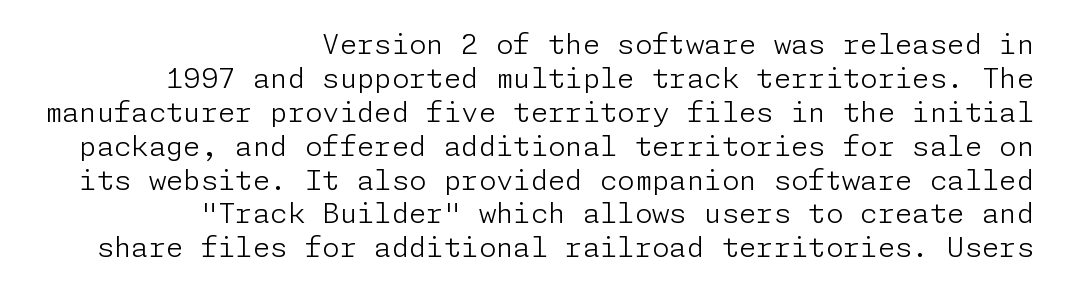
Caption: face not bold, strokes unweighted. A typesetter would label this face a sans. Just letters on the line, the space beneath them empty. These lines were composed using upright roman letters.
